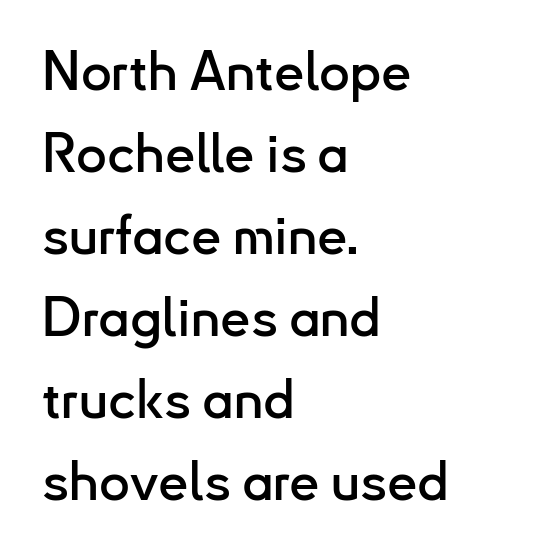
The image shows 54 px sans-serif type, upright; set left-aligned, normal line spacing (1.52x), normal letter spacing, not underlined; low stroke contrast and a small x-height.
